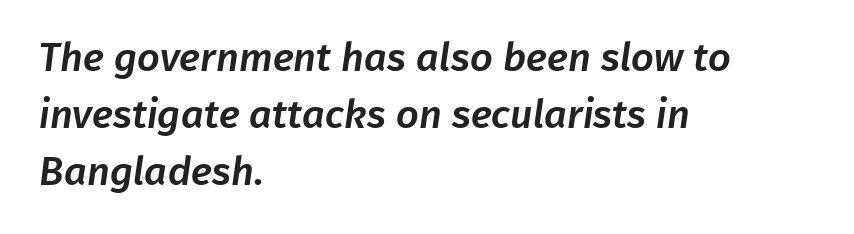
The image shows 40 px sans-serif type; set left-aligned, normal line spacing (1.43x), normal letter spacing, not underlined; low stroke contrast and a medium x-height.
